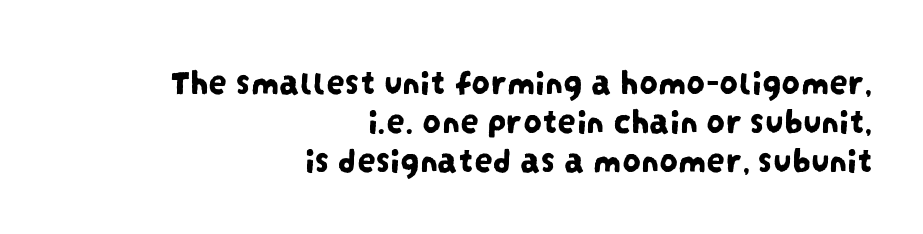
Q: Is the typeface a serif or a sans-serif typeface? A: Sans-serif.
Q: Is the text underlined? A: No.
Q: How is the paragraph aligned? A: Right-aligned.
Q: Is the spacing between letters normal or unusually wide? A: Normal.
Q: Is the spacing between lines tight, normal or loose? A: Tight.
Q: Width (condensed, normal, or wide)? A: Condensed.
Q: Stroke contrast? A: Low.
Q: x-height? A: Large.
Q: Monospaced? A: No.
